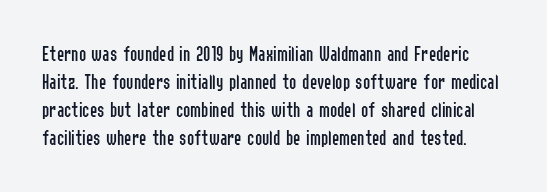
{"italic": "no", "bold": "no", "underline": "no", "line_spacing": "normal", "line_spacing_ratio": 1.28, "letter_spacing": "normal", "letter_spacing_em": 0.0, "glyph_px": 22}
